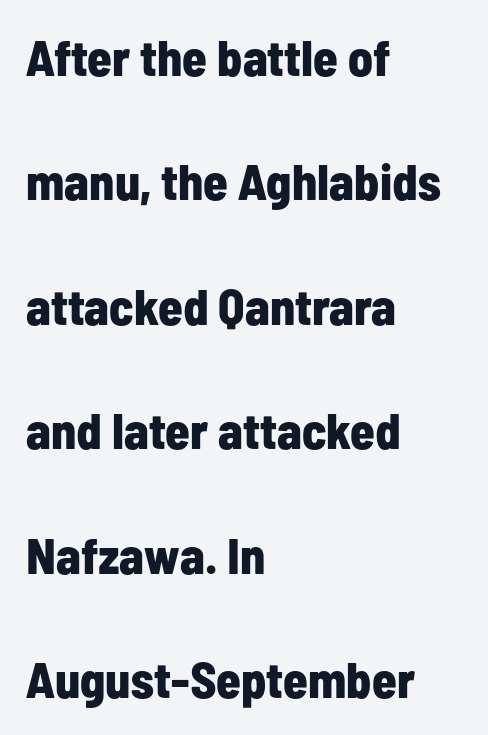
{"serif": "no", "italic": "no", "bold": "yes", "weight": "bold", "width": "condensed", "stroke_contrast": "low", "x_height": "medium", "monospaced": "no", "underline": "no", "align": "left", "line_spacing": "loose", "line_spacing_ratio": 2.49, "letter_spacing": "normal", "letter_spacing_em": 0.0, "glyph_px": 50}
